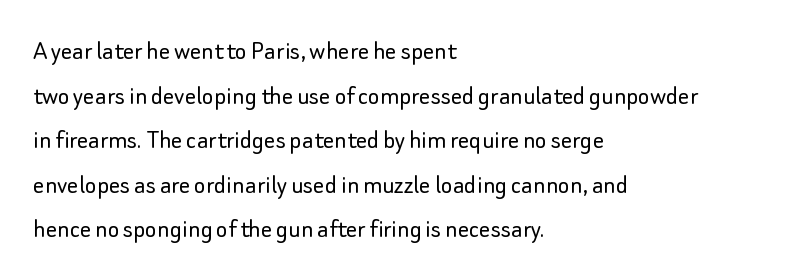
Q: Is the text bold? A: No.
Q: Is the text italic (slanted)? A: No, it is upright.
Q: Is the typeface a serif or a sans-serif typeface? A: Sans-serif.
Q: Is the text underlined? A: No.
Q: How is the paragraph aligned? A: Left-aligned.
Q: Is the spacing between letters normal or unusually wide? A: Normal.
Q: Is the spacing between lines tight, normal or loose? A: Normal.
Q: Width (condensed, normal, or wide)? A: Normal.
Q: Stroke contrast? A: Low.
Q: x-height? A: Small.
Q: Monospaced? A: No.
